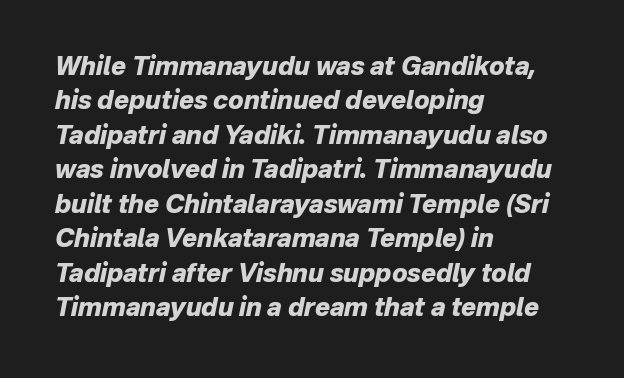
Q: Is the text bold? A: Yes.
Q: Is the text italic (slanted)? A: Yes, it leans right by about 12 degrees.
Q: Is the text underlined? A: No.
Q: How is the paragraph aligned? A: Left-aligned.
Q: Is the spacing between letters normal or unusually wide? A: Normal.
Q: Is the spacing between lines tight, normal or loose? A: Normal.
